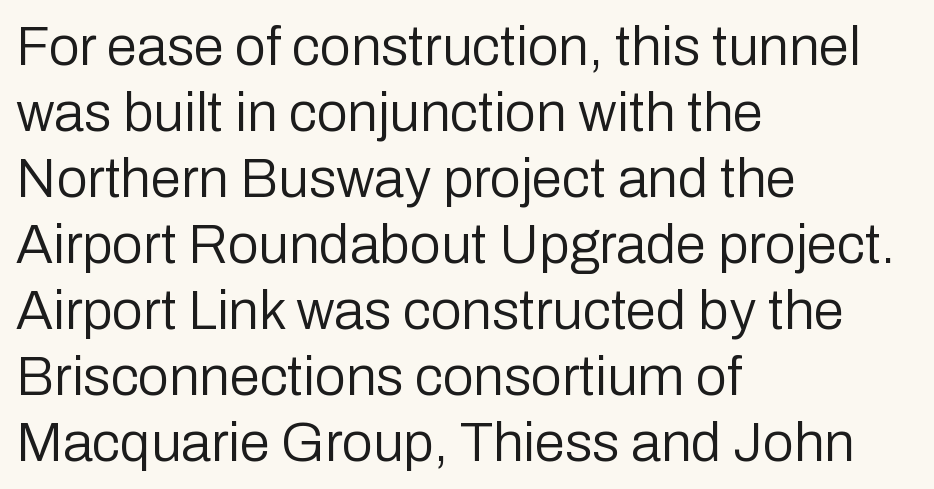
Q: Is the text bold? A: No.
Q: Is the text italic (slanted)? A: No, it is upright.
Q: Is the typeface a serif or a sans-serif typeface? A: Sans-serif.
Q: Is the text underlined? A: No.
Q: How is the paragraph aligned? A: Left-aligned.
Q: Is the spacing between letters normal or unusually wide? A: Normal.
Q: Width (condensed, normal, or wide)? A: Normal.
Q: Stroke contrast? A: Low.
Q: x-height? A: Medium.
Q: Monospaced? A: No.
